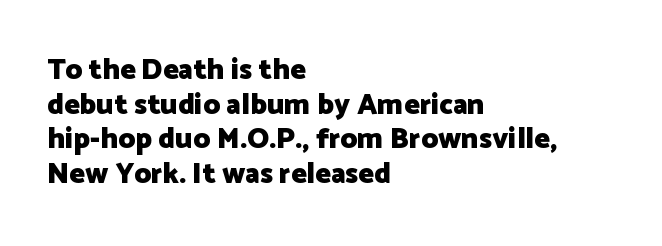
The image shows 29 px heavy sans-serif type, upright; set left-aligned, line spacing 1.19x, normal letter spacing, not underlined; low stroke contrast and a medium x-height.
